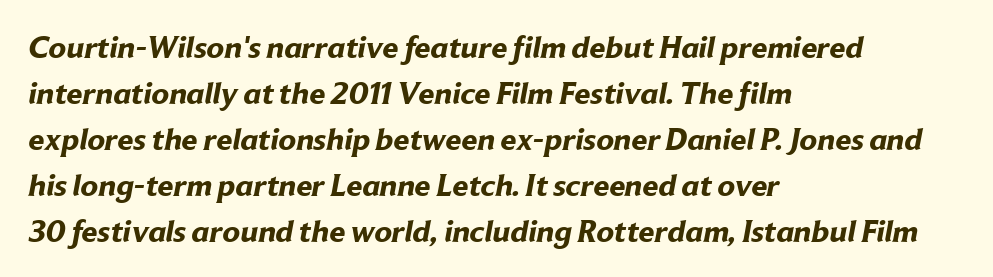
The image shows 32 px bold sans-serif type; set left-aligned, normal line spacing (1.44x), normal letter spacing, not underlined; low stroke contrast and a medium x-height.
